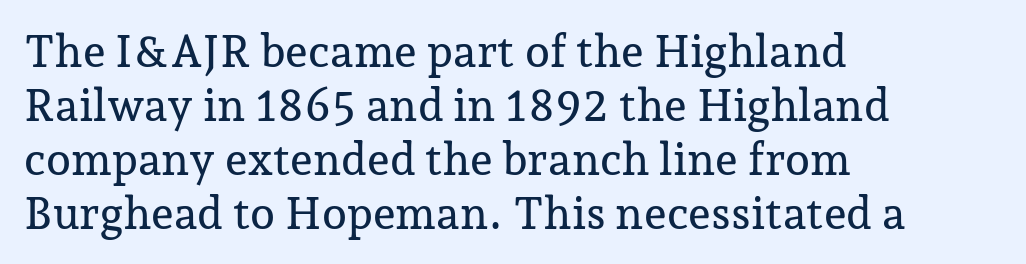
A typesetter would call this zero additional tracking. The specimen omits any rule beneath the text block's lines. Proportional: the letters do not fall into vertical columns. Serif or sans? Serif — the stroke terminals have little feet.
